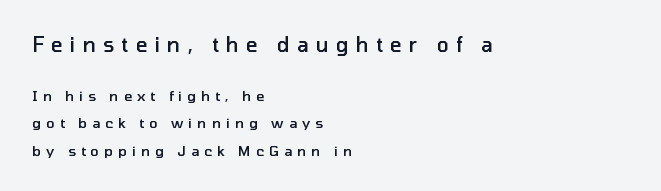
Q: Is the text bold? A: Semi-bold.
Q: Is the text italic (slanted)? A: No, it is upright.
Q: Is the text underlined? A: No.
Q: How is the paragraph aligned? A: Left-aligned.
Q: Is the spacing between letters normal or unusually wide? A: Unusually wide.
Q: Is the spacing between lines tight, normal or loose? A: Loose.
Q: Which block of text is set in a larger size, the first (top) or the second (bottom)? A: The first (top) one.
